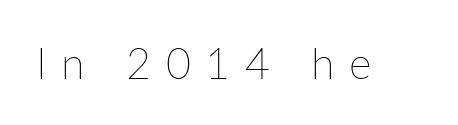
Between one letter and the next there's a generous, obvious gap. Posture: upright roman. Honestly, there is no underline to notice here at all. A quiet, ordinary-to-light weight characterises the typeface. Note the varied advance widths — an 'i' is clearly narrower than an 'm'.
